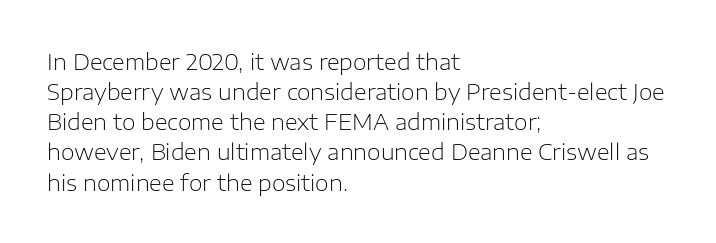
{"italic": "no", "bold": "no", "underline": "no", "align": "left", "line_spacing": "normal", "line_spacing_ratio": 1.37, "letter_spacing": "normal", "letter_spacing_em": 0.0, "glyph_px": 22}
